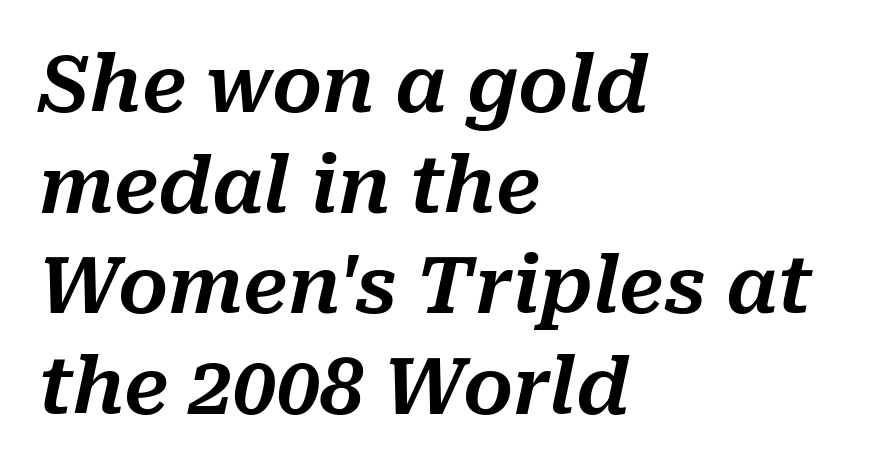
Would a proofreader flag this as italicized? Yes. Is this a fixed-width face? No — the glyphs have proportional, varying widths. Notice how the passage keeps a crisp vertical edge on the left only. There is no visible air inserted between adjacent glyphs. The gap between lines stays unmarked. Does the leading feel generous? No, just average.
